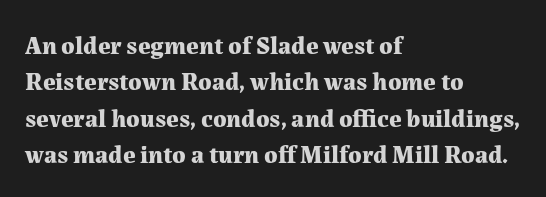
The letters are bold, with thick, heavy strokes. If you measured baseline to baseline, you'd find a middling distance. Posture: straight, roman, zero tilt. No word sits above an underline.
